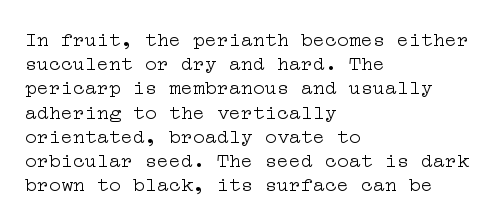
{"italic": "no", "bold": "no", "underline": "no", "align": "left", "line_spacing_ratio": 1.21, "letter_spacing": "normal", "letter_spacing_em": 0.0, "glyph_px": 20}
